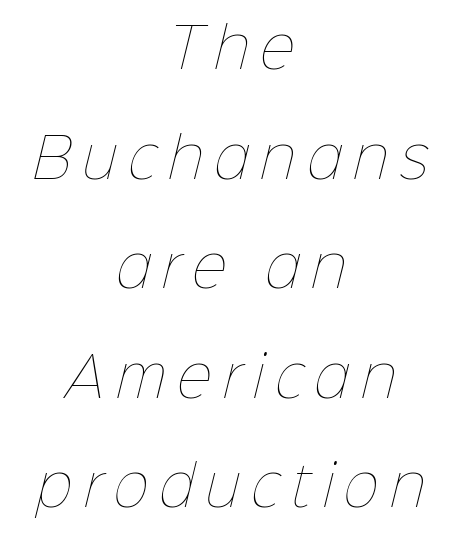
The image shows 54 px thin type; set centered, loose line spacing (2.03x), unusually wide letter spacing (+0.21 em), not underlined; low stroke contrast and a medium x-height.
